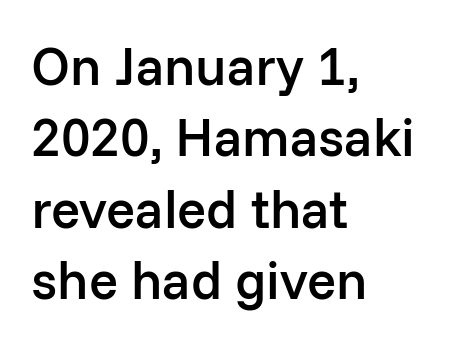
{"serif": "no", "italic": "no", "bold": "semi", "weight": "semibold", "width": "normal", "stroke_contrast": "low", "x_height": "medium", "monospaced": "no", "underline": "no", "align": "left", "line_spacing": "normal", "line_spacing_ratio": 1.32, "letter_spacing": "normal", "letter_spacing_em": 0.0, "glyph_px": 54}
